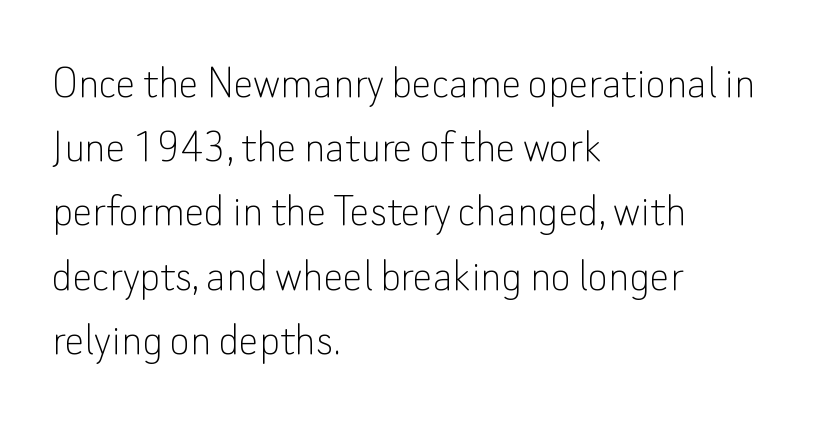
The image shows 49 px thin sans-serif type, upright; set left-aligned, normal line spacing (1.31x), normal letter spacing, not underlined; low stroke contrast and a small x-height.
